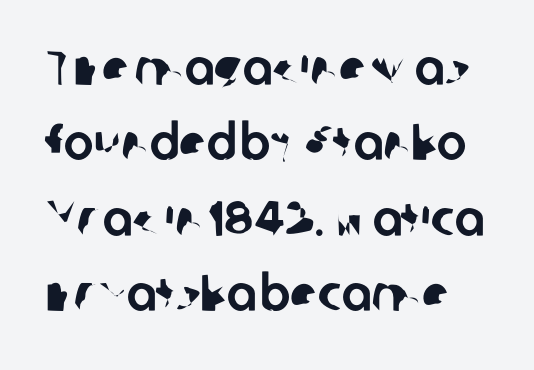
The image shows 50 px sans-serif type; set normal line spacing (1.51x), normal letter spacing, not underlined; low stroke contrast and a medium x-height.
